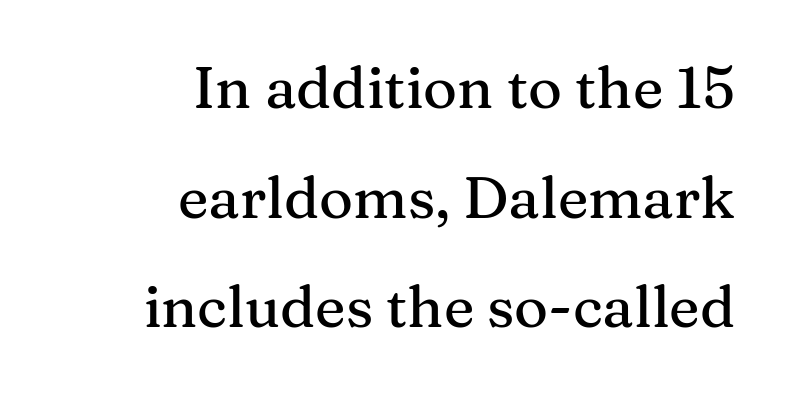
The image shows 58 px serif type, upright; set right-aligned, line spacing 1.89x, normal letter spacing, not underlined; medium stroke contrast and a medium x-height.
